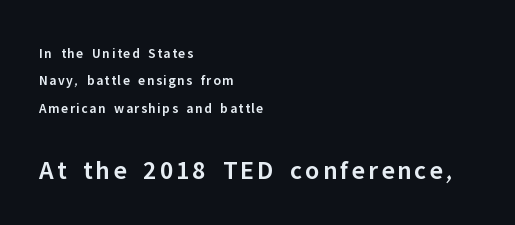
{"italic": "no", "bold": "semi", "underline": "no", "align": "left", "line_spacing": "loose", "line_spacing_ratio": 1.96, "larger_block": "second", "size_ratio": 1.93, "glyph_px": 27}
